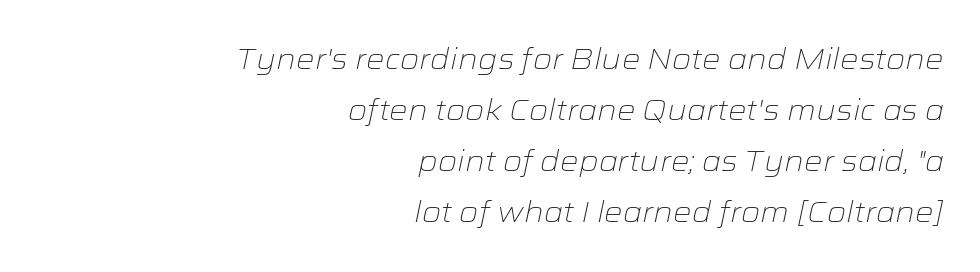
Compared with typical body copy, the letter spacing here is the same. Anything drawn beneath the words? Only blank space. Every character sits at an angle, as italics do. Counters stay open thanks to moderate or lighter strokes.
